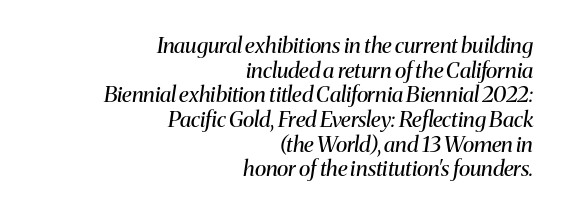
The image shows 22 px text type, italic (leaning right); set right-aligned, tight line spacing (1.12x), normal letter spacing, not underlined.
